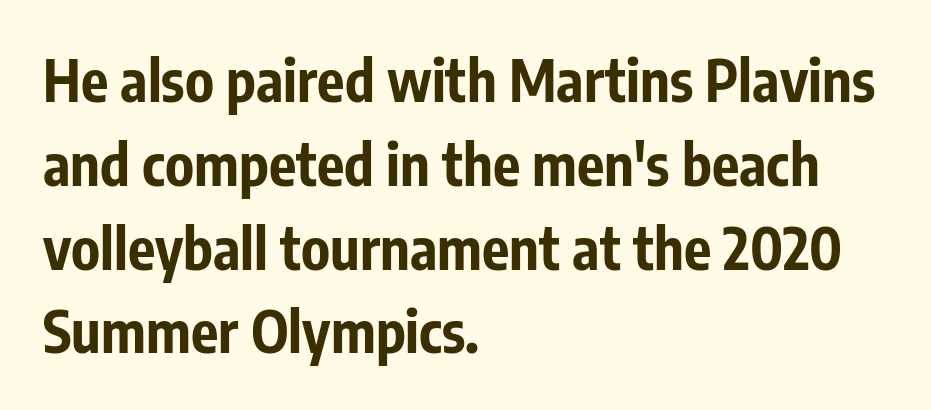
Q: Is the text bold? A: Yes.
Q: Is the text italic (slanted)? A: No, it is upright.
Q: Is the typeface a serif or a sans-serif typeface? A: Sans-serif.
Q: Is the text underlined? A: No.
Q: How is the paragraph aligned? A: Left-aligned.
Q: Is the spacing between letters normal or unusually wide? A: Normal.
Q: Is the spacing between lines tight, normal or loose? A: Normal.
Q: Width (condensed, normal, or wide)? A: Condensed.
Q: Stroke contrast? A: Low.
Q: x-height? A: Medium.
Q: Monospaced? A: No.
